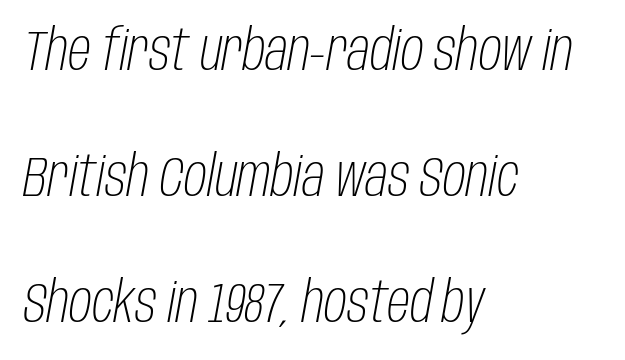
{"italic": "yes", "lean": "right", "slant_degrees": 10, "bold": "no", "weight": "light", "width": "condensed", "stroke_contrast": "low", "x_height": "large", "monospaced": "no", "underline": "no", "align": "left", "line_spacing": "loose", "line_spacing_ratio": 2.21, "letter_spacing": "normal", "letter_spacing_em": 0.0, "glyph_px": 57}
